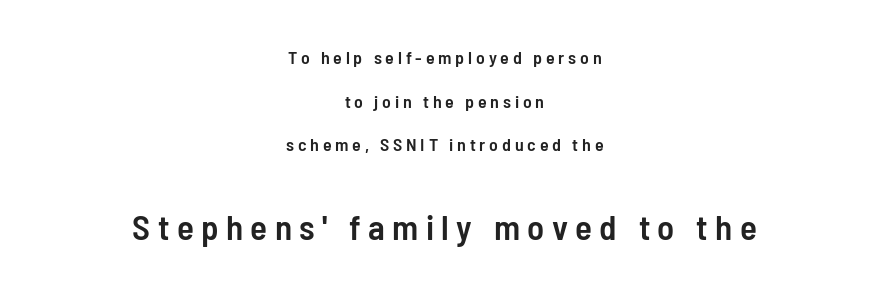
{"serif": "no", "italic": "no", "bold": "semi", "weight": "semibold", "width": "condensed", "stroke_contrast": "low", "x_height": "medium", "monospaced": "no", "underline": "no", "align": "center", "line_spacing": "loose", "line_spacing_ratio": 2.42, "letter_spacing": "wide", "letter_spacing_em": 0.21, "larger_block": "second", "size_ratio": 1.94, "glyph_px": 35}
